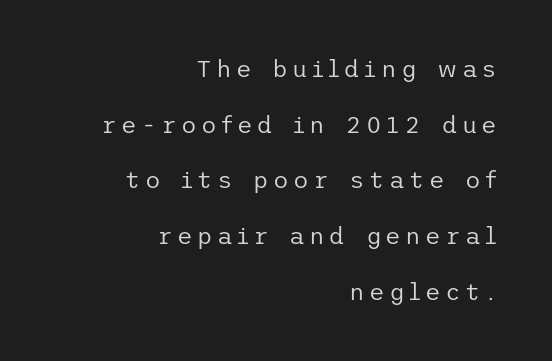
Q: Is the text bold? A: No.
Q: Is the text italic (slanted)? A: No, it is upright.
Q: Is the text underlined? A: No.
Q: How is the paragraph aligned? A: Right-aligned.
Q: Is the spacing between lines tight, normal or loose? A: Loose.
